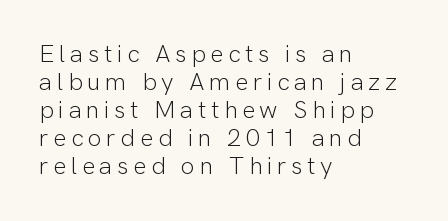
The image shows 25 px text type, upright; set left-aligned, tight line spacing (1.12x), not underlined.
